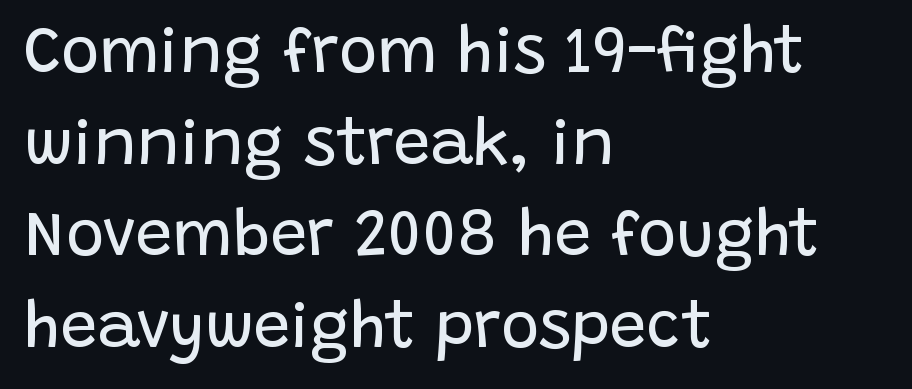
Q: Is the text bold? A: No.
Q: Is the text italic (slanted)? A: No, it is upright.
Q: Is the typeface a serif or a sans-serif typeface? A: Sans-serif.
Q: Is the text underlined? A: No.
Q: How is the paragraph aligned? A: Left-aligned.
Q: Is the spacing between letters normal or unusually wide? A: Normal.
Q: Is the spacing between lines tight, normal or loose? A: Normal.
Q: Width (condensed, normal, or wide)? A: Normal.
Q: Stroke contrast? A: Low.
Q: x-height? A: Large.
Q: Monospaced? A: No.
